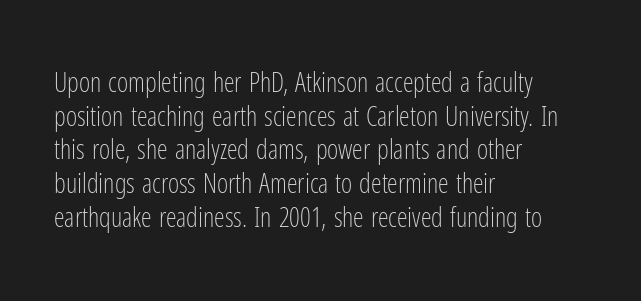
{"italic": "no", "bold": "no", "underline": "no", "align": "left", "line_spacing": "normal", "line_spacing_ratio": 1.25, "letter_spacing": "normal", "letter_spacing_em": 0.0, "glyph_px": 27}
